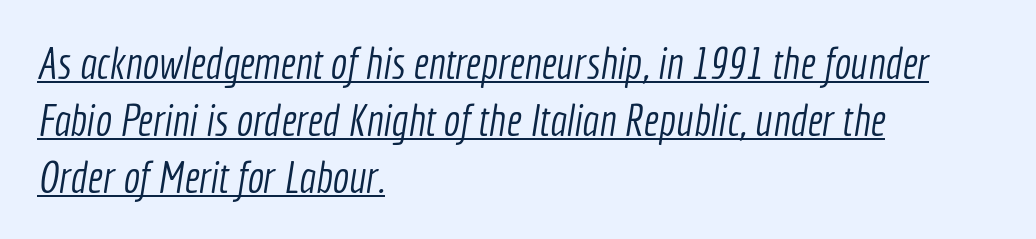
{"serif": "no", "bold": "no", "weight": "light", "width": "condensed", "x_height": "medium", "monospaced": "no", "underline": "yes", "align": "left", "line_spacing": "normal", "line_spacing_ratio": 1.29, "letter_spacing": "normal", "letter_spacing_em": 0.0, "glyph_px": 44}
